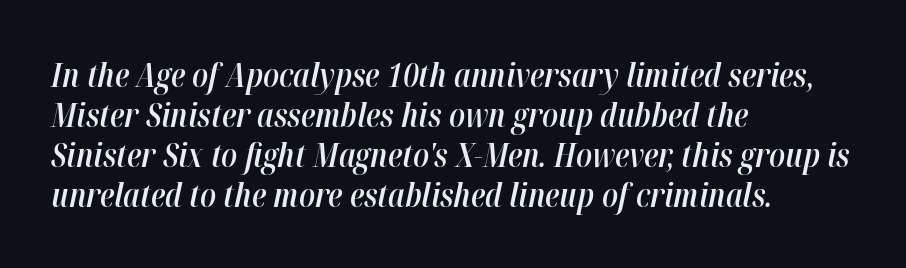
The image shows 33 px semibold, condensed type, italic (leaning right); set left-aligned, line spacing 1.21x, normal letter spacing, not underlined; high stroke contrast and a medium x-height.
